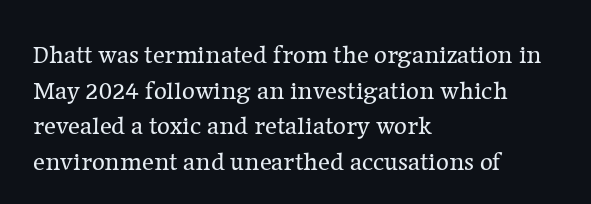
{"italic": "no", "bold": "no", "underline": "no", "align": "left", "line_spacing": "normal", "line_spacing_ratio": 1.43, "letter_spacing": "normal", "letter_spacing_em": 0.0, "glyph_px": 25}
